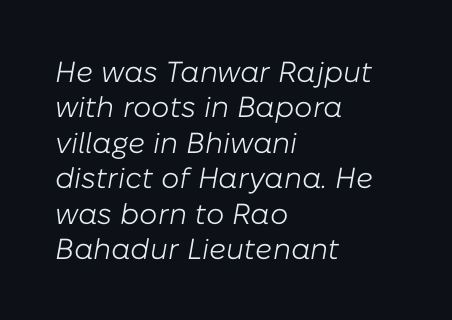
Q: Is the text bold? A: No.
Q: Is the text italic (slanted)? A: Yes, it leans right by about 10 degrees.
Q: Is the text underlined? A: No.
Q: How is the paragraph aligned? A: Left-aligned.
Q: Is the spacing between letters normal or unusually wide? A: Normal.
Q: Width (condensed, normal, or wide)? A: Normal.
Q: Stroke contrast? A: Low.
Q: x-height? A: Medium.
Q: Monospaced? A: No.
